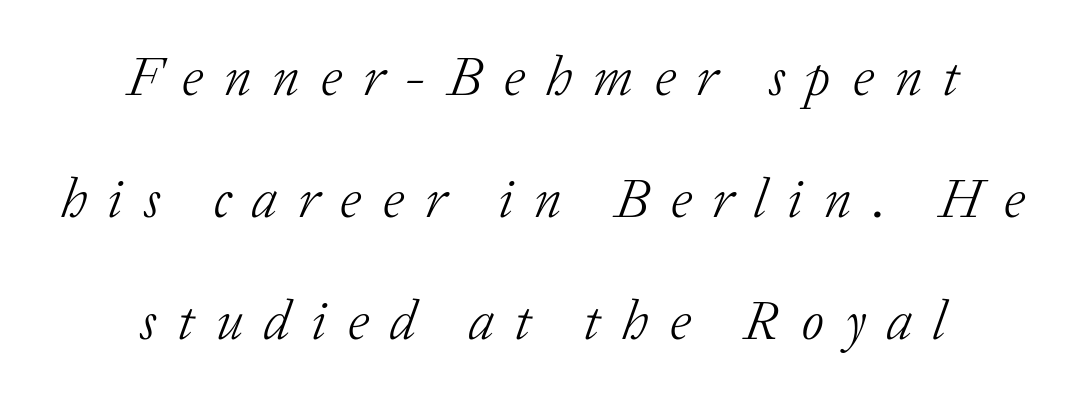
The image shows 55 px light serif type, italic (leaning right); set loose line spacing (2.22x), unusually wide letter spacing (+0.38 em), not underlined; low stroke contrast and a medium x-height.
